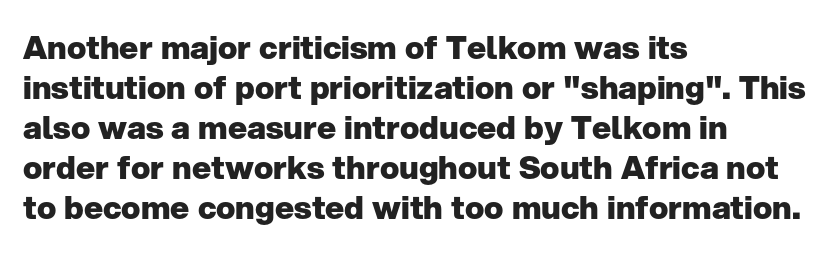
Q: Is the text bold? A: Yes.
Q: Is the text italic (slanted)? A: No, it is upright.
Q: Is the typeface a serif or a sans-serif typeface? A: Sans-serif.
Q: Is the text underlined? A: No.
Q: How is the paragraph aligned? A: Left-aligned.
Q: Is the spacing between letters normal or unusually wide? A: Normal.
Q: Is the spacing between lines tight, normal or loose? A: Normal.
Q: Width (condensed, normal, or wide)? A: Normal.
Q: Stroke contrast? A: Low.
Q: x-height? A: Medium.
Q: Monospaced? A: No.
